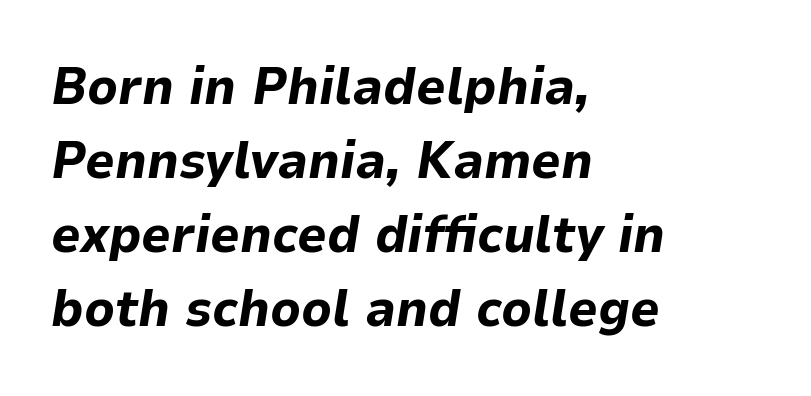
{"italic": "yes", "lean": "right", "slant_degrees": 9, "bold": "yes", "weight": "bold", "width": "normal", "stroke_contrast": "low", "x_height": "medium", "monospaced": "no", "underline": "no", "align": "left", "line_spacing": "normal", "line_spacing_ratio": 1.42, "letter_spacing": "normal", "letter_spacing_em": 0.0, "glyph_px": 52}
